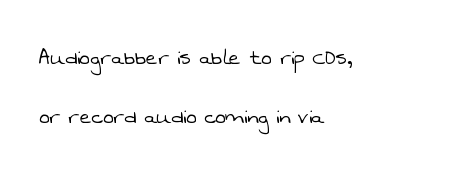
Unbolded letterforms with no extra heft. A bare baseline throughout the passage. Successive baselines arrive slowly, with a big drop between each. The setting favours the left margin, as ordinary paragraphs usually do. The rendering keeps characters at their native spacing.
